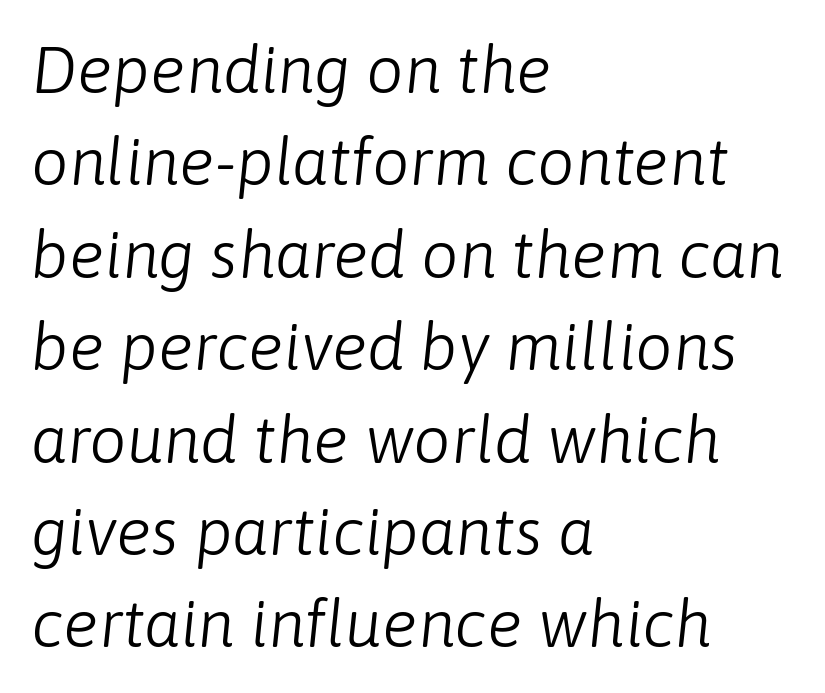
If you drew a ruler down the left edge, every line would touch it. Lines of text with bare space underneath. Tracking here is standard; glyphs follow each other at the usual distance. Unbolded letterforms with no extra heft.
